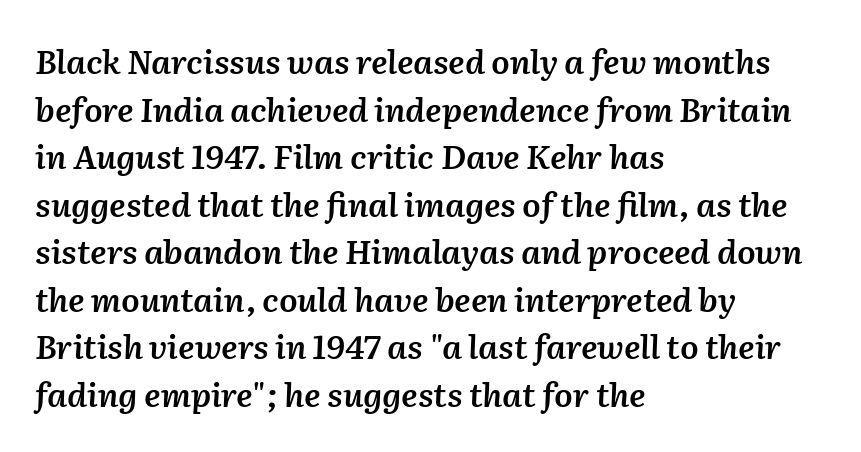
Q: Is the text bold? A: Semi-bold.
Q: Is the text italic (slanted)? A: Yes, it leans right by about 2 degrees.
Q: Is the text underlined? A: No.
Q: How is the paragraph aligned? A: Left-aligned.
Q: Is the spacing between letters normal or unusually wide? A: Normal.
Q: Is the spacing between lines tight, normal or loose? A: Normal.
Q: Width (condensed, normal, or wide)? A: Normal.
Q: Stroke contrast? A: Medium.
Q: x-height? A: Medium.
Q: Monospaced? A: No.
